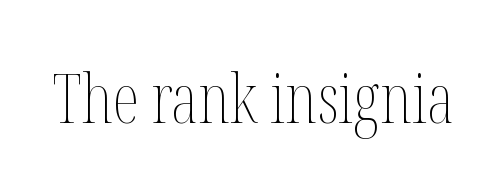
The image shows 68 px thin, condensed type, upright; set normal letter spacing, not underlined; medium stroke contrast and a medium x-height.
